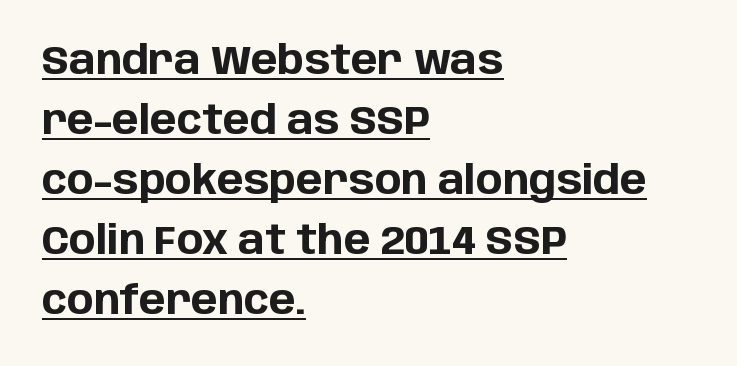
{"serif": "no", "italic": "no", "bold": "yes", "weight": "bold", "width": "normal", "stroke_contrast": "low", "x_height": "large", "monospaced": "no", "underline": "yes", "align": "left", "line_spacing": "normal", "line_spacing_ratio": 1.5, "letter_spacing": "normal", "letter_spacing_em": 0.0, "glyph_px": 40}
